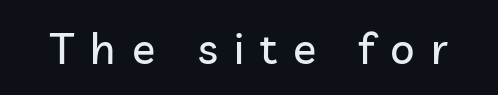
The image shows 43 px sans-serif type, upright; set unusually wide letter spacing (+0.38 em), not underlined; low stroke contrast and a medium x-height.
